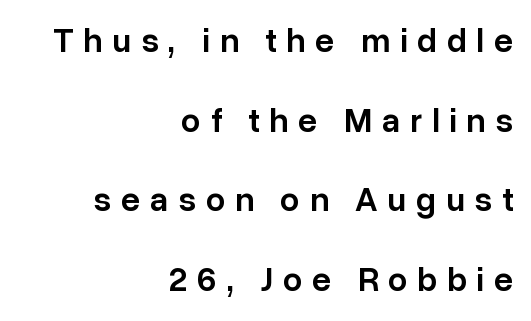
The image shows 34 px semibold sans-serif type, upright; set right-aligned, loose line spacing (2.34x), unusually wide letter spacing (+0.29 em), not underlined; low stroke contrast and a medium x-height.
